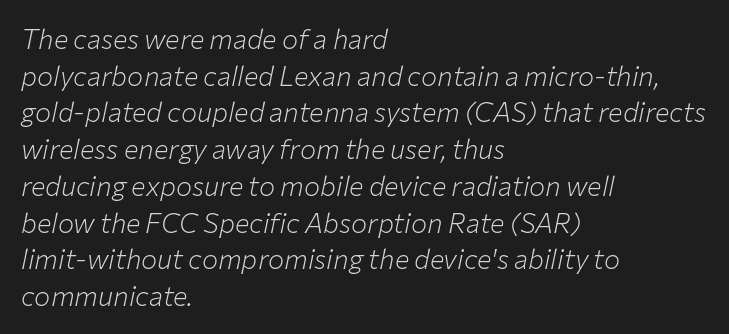
The image shows 27 px text type, italic (leaning right); set left-aligned, normal line spacing (1.36x), normal letter spacing, not underlined.
